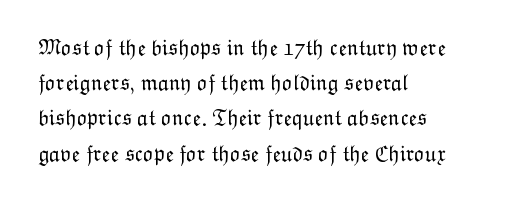
A quiet, ordinary-to-light weight characterises the typeface. Default kerning and tracking; the words read as compact shapes. These lines stack with their left ends in a neat column. The leading is moderate, giving the passage an even texture.
